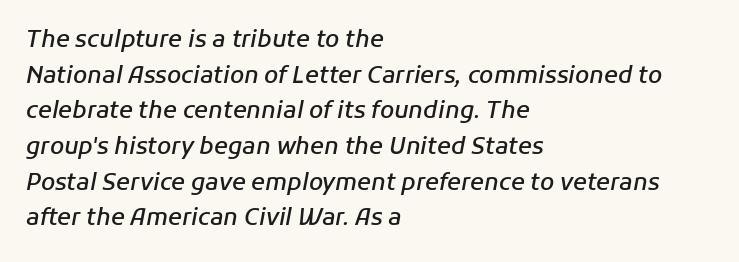
Posture: slanted. Left-aligned paragraph, ragged on the right. Horizontal bands of white between lines are of average thickness. Notice the strokes are somewhat thickened but not fully heavy: this is a semibold. Caption: standard tracking, unaltered. The space beneath each line is pristine and unruled.
